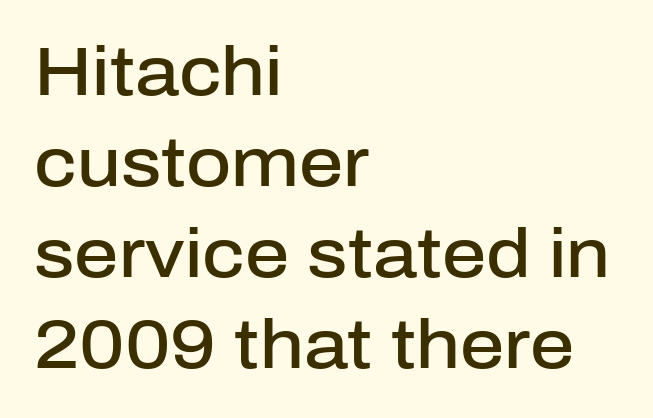
{"serif": "no", "italic": "no", "bold": "semi", "weight": "semibold", "width": "normal", "stroke_contrast": "low", "x_height": "medium", "monospaced": "no", "underline": "no", "align": "left", "line_spacing": "normal", "line_spacing_ratio": 1.32, "letter_spacing": "normal", "letter_spacing_em": 0.0, "glyph_px": 69}
